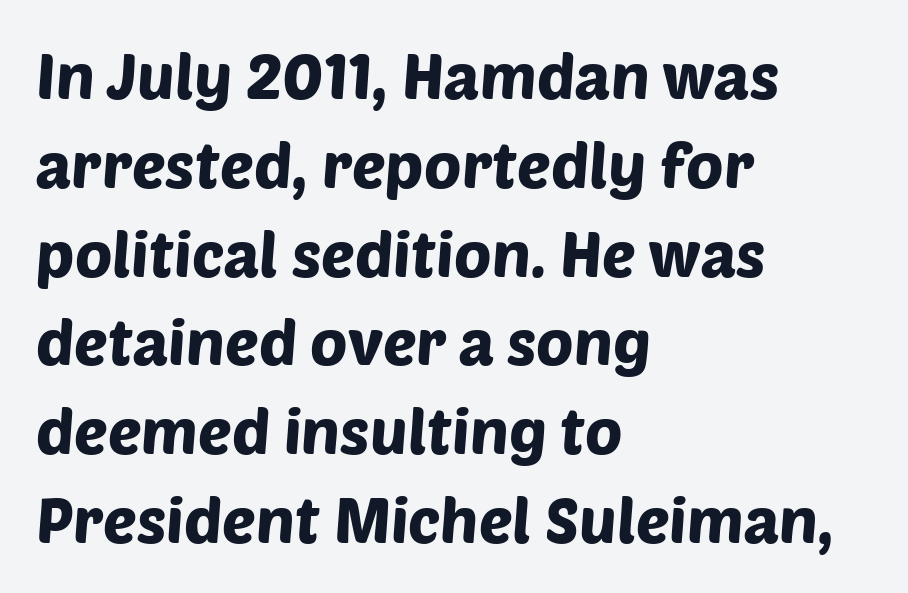
The ragged edge is on the right, which tells us the setting is flush left. The passage shown has conventional tracking throughout. Unmarked baselines from the first word to the last. This sample has the flowing, uneven cadence of proportional lettering. The characters display no serif detailing; their extremities are plain. What's the leading like? Ordinary, nothing unusual.
